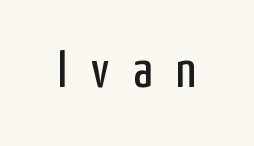
Q: Is the text bold? A: No.
Q: Is the text italic (slanted)? A: No, it is upright.
Q: Is the typeface a serif or a sans-serif typeface? A: Sans-serif.
Q: Is the text underlined? A: No.
Q: Is the spacing between letters normal or unusually wide? A: Unusually wide.
Q: Width (condensed, normal, or wide)? A: Condensed.
Q: Stroke contrast? A: Low.
Q: x-height? A: Medium.
Q: Monospaced? A: No.
